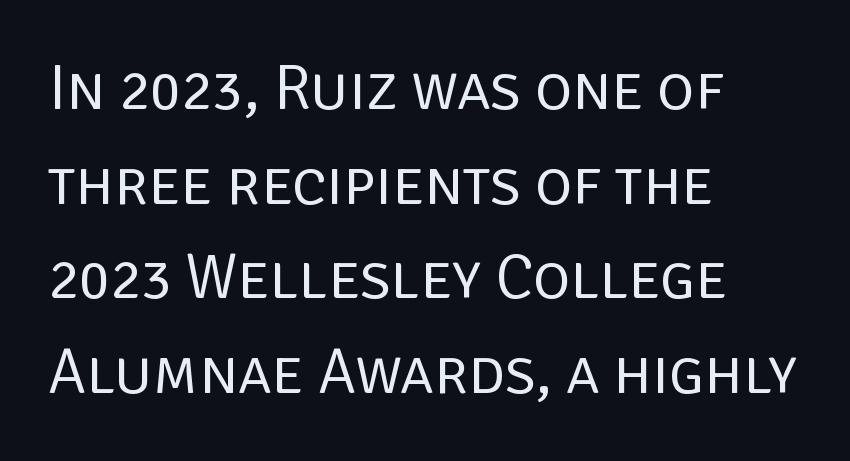
The image shows 64 px regular-weight sans-serif type, upright; set left-aligned, normal line spacing (1.48x), normal letter spacing, not underlined; low stroke contrast and a large x-height.
